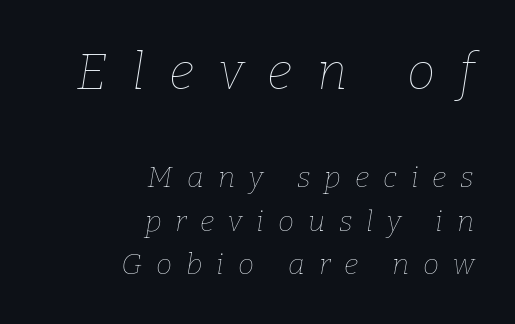
The rag falls on the left side of this text block. Type without underlining. There is plenty of visible air inserted between adjacent glyphs. Each stroke keeps to a modest, everyday thickness or less.
